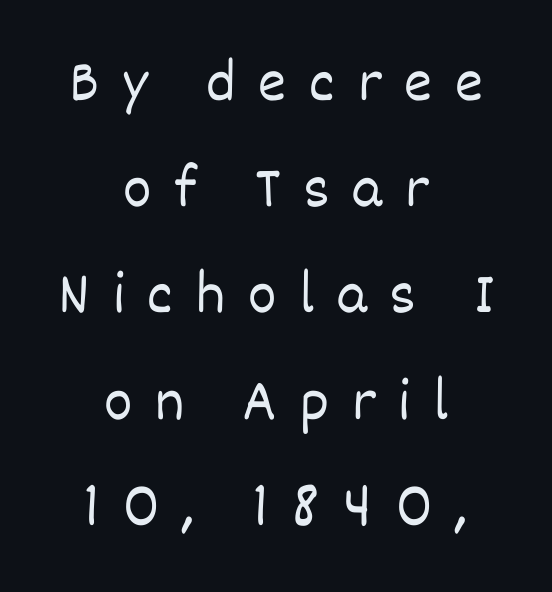
The image shows 60 px light type, upright; set centered, line spacing 1.77x, unusually wide letter spacing (+0.38 em), not underlined; low stroke contrast and a large x-height.
